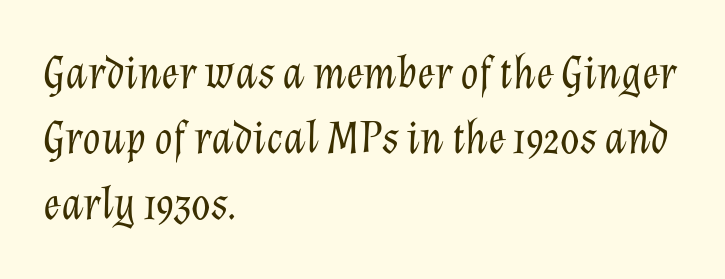
Q: Is the text bold? A: No.
Q: Is the text italic (slanted)? A: Yes, it leans right by about 12 degrees.
Q: Is the text underlined? A: No.
Q: How is the paragraph aligned? A: Left-aligned.
Q: Is the spacing between letters normal or unusually wide? A: Normal.
Q: Is the spacing between lines tight, normal or loose? A: Normal.
Q: Width (condensed, normal, or wide)? A: Normal.
Q: Stroke contrast? A: Low.
Q: x-height? A: Medium.
Q: Monospaced? A: No.
